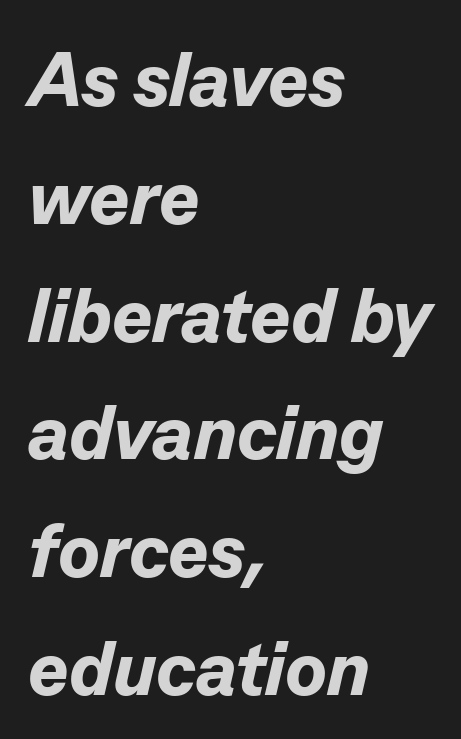
Q: Is the text bold? A: Yes.
Q: Is the text italic (slanted)? A: Yes, it leans right by about 13 degrees.
Q: Is the text underlined? A: No.
Q: How is the paragraph aligned? A: Left-aligned.
Q: Is the spacing between letters normal or unusually wide? A: Normal.
Q: Is the spacing between lines tight, normal or loose? A: Normal.
Q: Width (condensed, normal, or wide)? A: Normal.
Q: Stroke contrast? A: Low.
Q: x-height? A: Medium.
Q: Monospaced? A: No.
